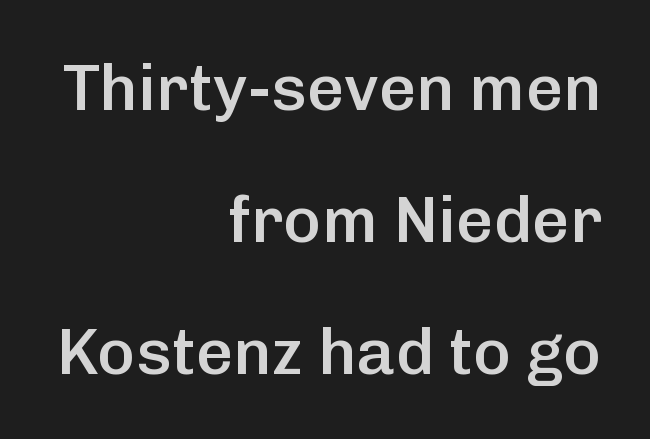
Between one letter and the next there's only the usual sliver of space. Vertically, the passage feels expansive, rows floating well apart. Strokes here are thickened, but only to semibold level. The face used here is proportionally spaced, like ordinary book or web type.
